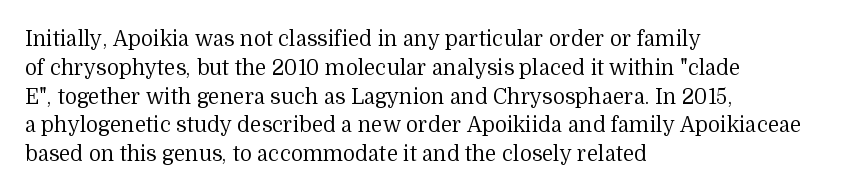
The image shows 21 px text type, upright; set left-aligned, normal line spacing (1.37x), normal letter spacing, not underlined.
